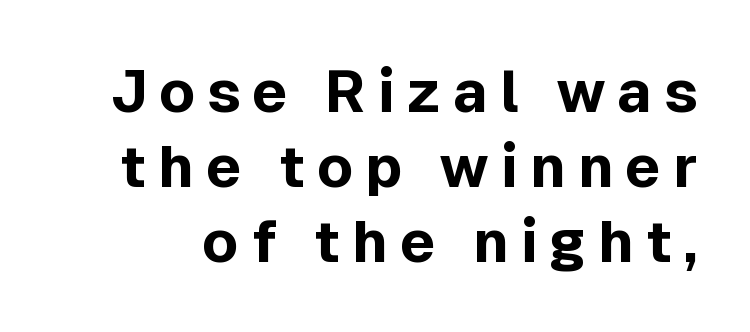
Q: Is the text bold? A: Yes.
Q: Is the text italic (slanted)? A: No, it is upright.
Q: Is the typeface a serif or a sans-serif typeface? A: Sans-serif.
Q: Is the text underlined? A: No.
Q: Is the spacing between letters normal or unusually wide? A: Unusually wide.
Q: Is the spacing between lines tight, normal or loose? A: Normal.
Q: Width (condensed, normal, or wide)? A: Normal.
Q: x-height? A: Medium.
Q: Monospaced? A: No.
